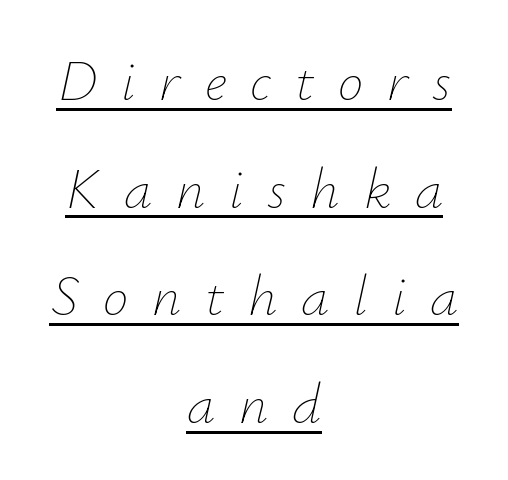
Q: Is the text bold? A: No.
Q: Is the text italic (slanted)? A: Yes, it leans right by about 12 degrees.
Q: Is the text underlined? A: Yes.
Q: How is the paragraph aligned? A: Centered.
Q: Is the spacing between letters normal or unusually wide? A: Unusually wide.
Q: Width (condensed, normal, or wide)? A: Normal.
Q: Stroke contrast? A: Low.
Q: x-height? A: Small.
Q: Monospaced? A: No.
